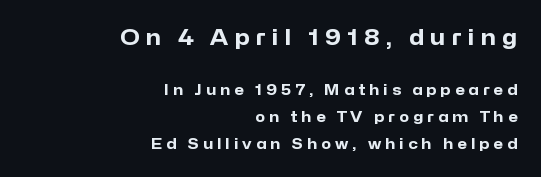
{"italic": "no", "bold": "yes", "underline": "no", "align": "right", "line_spacing": "loose", "line_spacing_ratio": 1.92, "letter_spacing": "wide", "letter_spacing_em": 0.3, "larger_block": "first", "size_ratio": 1.5, "glyph_px": 21}
